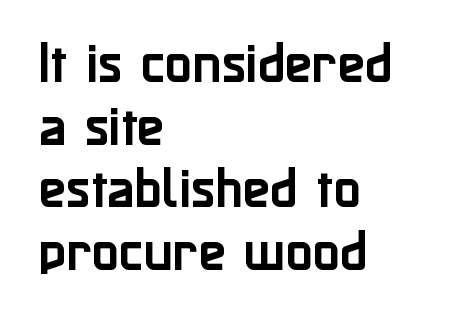
{"serif": "no", "italic": "no", "width": "normal", "stroke_contrast": "low", "x_height": "medium", "monospaced": "no", "underline": "no", "align": "left", "line_spacing": "normal", "line_spacing_ratio": 1.39, "letter_spacing": "normal", "letter_spacing_em": 0.0, "glyph_px": 45}
